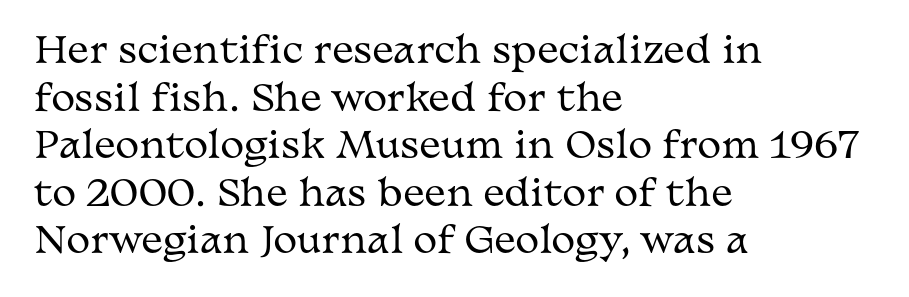
The image shows 36 px regular-weight, wide serif type, upright; set left-aligned, normal line spacing (1.32x), normal letter spacing, not underlined; medium stroke contrast and a medium x-height.
